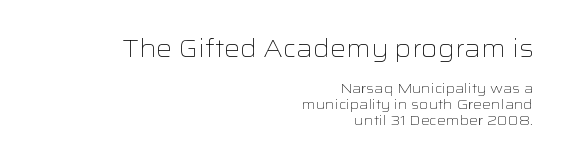
The image shows 25 px text type, upright; set right-aligned, tight line spacing (1.15x), normal letter spacing, not underlined; the first (top) block is 1.79x larger.
